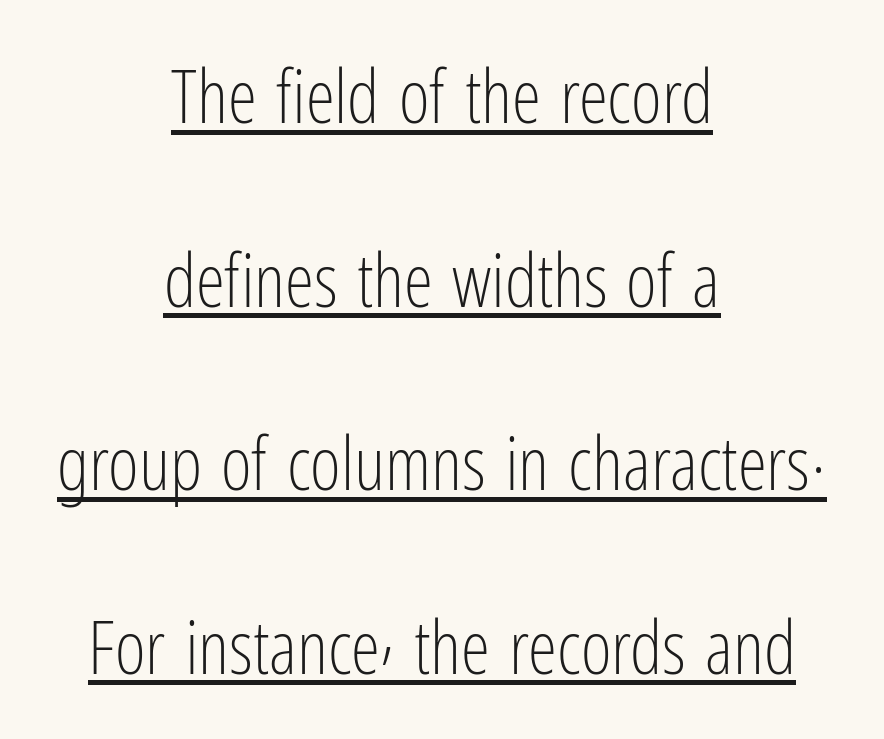
Q: Is the text bold? A: No.
Q: Is the text italic (slanted)? A: No, it is upright.
Q: Is the typeface a serif or a sans-serif typeface? A: Sans-serif.
Q: Is the text underlined? A: Yes.
Q: How is the paragraph aligned? A: Centered.
Q: Is the spacing between letters normal or unusually wide? A: Normal.
Q: Is the spacing between lines tight, normal or loose? A: Loose.
Q: Width (condensed, normal, or wide)? A: Condensed.
Q: Stroke contrast? A: Low.
Q: x-height? A: Medium.
Q: Monospaced? A: No.
